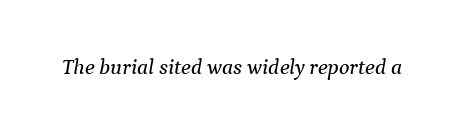
The image shows 22 px text type, italic (leaning right); set normal letter spacing, not underlined.
